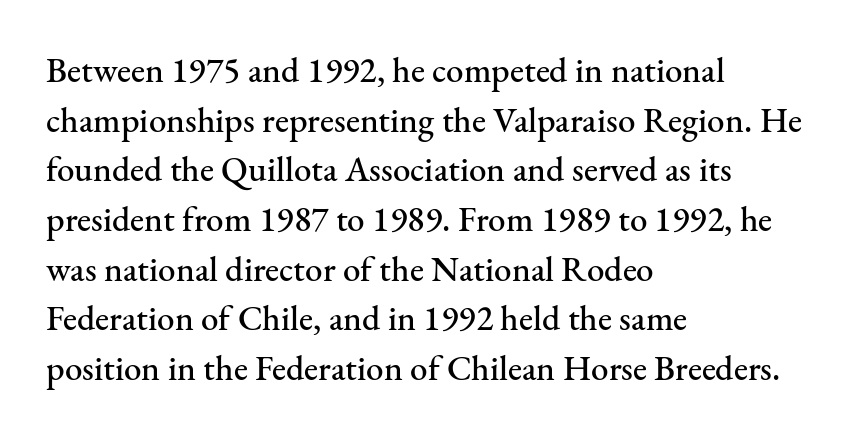
Q: Is the text italic (slanted)? A: No, it is upright.
Q: Is the typeface a serif or a sans-serif typeface? A: Serif.
Q: Is the text underlined? A: No.
Q: How is the paragraph aligned? A: Left-aligned.
Q: Is the spacing between letters normal or unusually wide? A: Normal.
Q: Is the spacing between lines tight, normal or loose? A: Normal.
Q: Width (condensed, normal, or wide)? A: Normal.
Q: Stroke contrast? A: Medium.
Q: x-height? A: Small.
Q: Monospaced? A: No.
